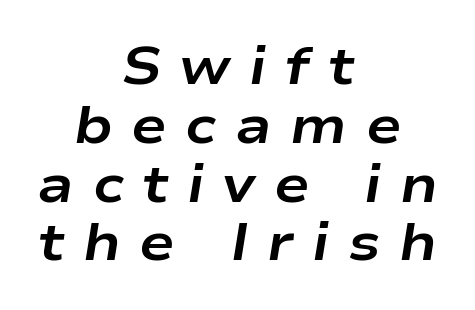
The image shows 53 px bold, wide type, italic (leaning right); set centered, tight line spacing (1.11x), unusually wide letter spacing (+0.35 em), not underlined; low stroke contrast and a medium x-height.
